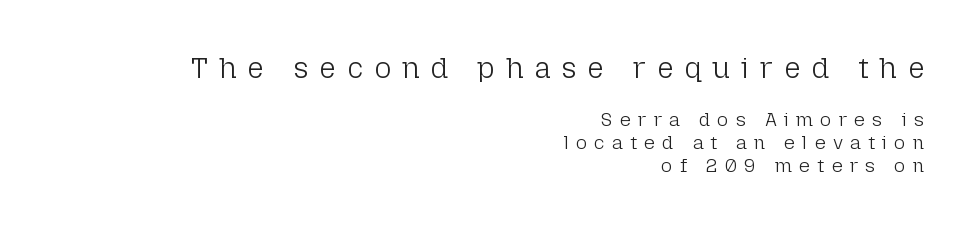
The typesetter chose a ragged-left arrangement here. Caption: expanded tracking, letters set apart. The face used here is a sans, in the tradition of grotesques and geometrics. Unmarked baselines from the first word to the last.
